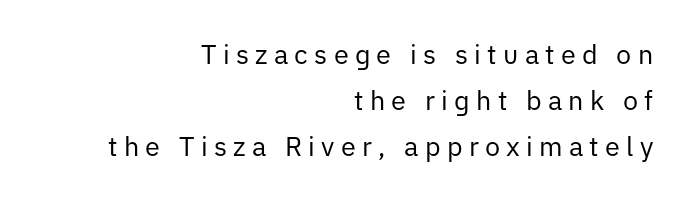
The image shows 27 px text type, upright; set right-aligned, normal line spacing (1.7x), unusually wide letter spacing (+0.23 em), not underlined.
